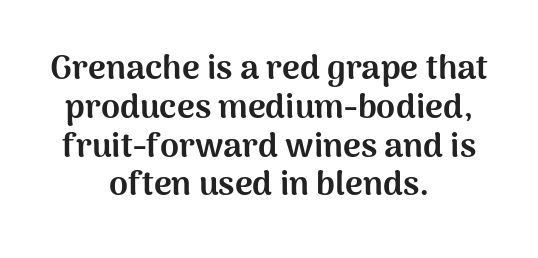
The image shows 34 px bold sans-serif type, upright; set centered, tight line spacing (1.14x), normal letter spacing, not underlined; medium stroke contrast and a medium x-height.
